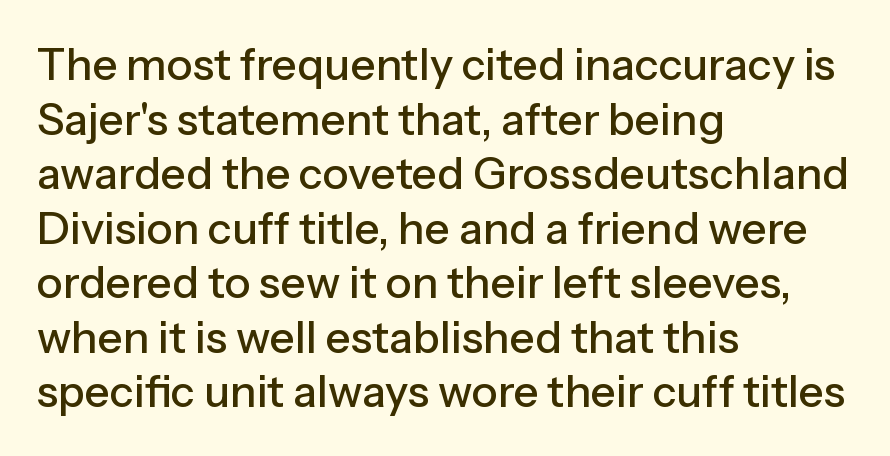
Note: no serifs on the glyphs. How are the letters spaced? Ordinarily, with no added tracking. Every stem runs plumb, perpendicular to the baseline. Teacher's note: observe the even left margin — that is flush-left alignment. The specimen omits any rule beneath the text block's lines. Here the designer chose a conventional face with non-uniform glyph widths.
